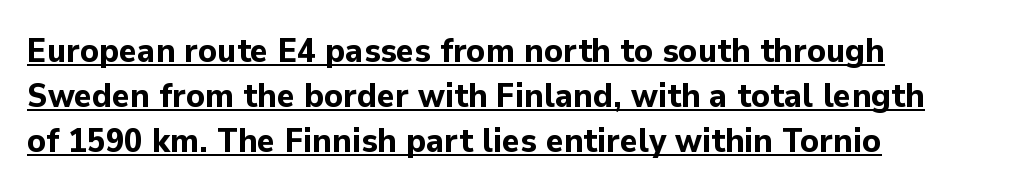
The image shows 34 px bold sans-serif type, upright; set left-aligned, normal line spacing (1.33x), normal letter spacing, underlined; low stroke contrast and a medium x-height.
